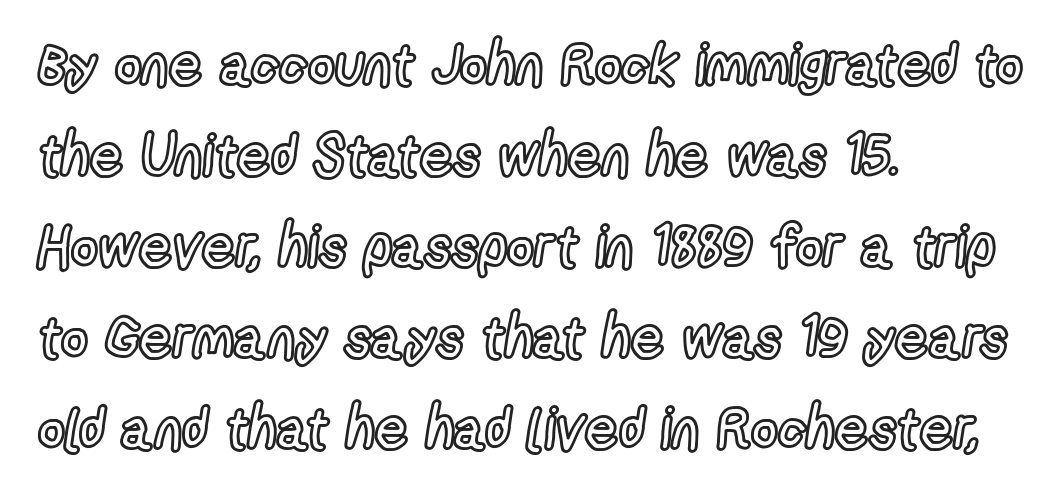
Q: Is the text italic (slanted)? A: Yes.
Q: Is the text underlined? A: No.
Q: How is the paragraph aligned? A: Left-aligned.
Q: Is the spacing between letters normal or unusually wide? A: Normal.
Q: Is the spacing between lines tight, normal or loose? A: Normal.
Q: Width (condensed, normal, or wide)? A: Condensed.
Q: x-height? A: Medium.
Q: Monospaced? A: No.
